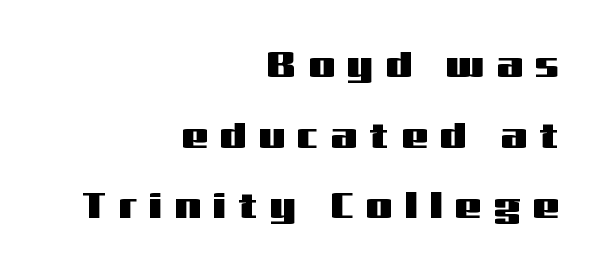
The lines are quadded right. Tall strokes in this sample are plumb rather than angled. The space directly below the letters is spotless. The passage shown stacks its lines with a broad gap. This rendering employs a face without finishing strokes, i.e., a sans-serif.
